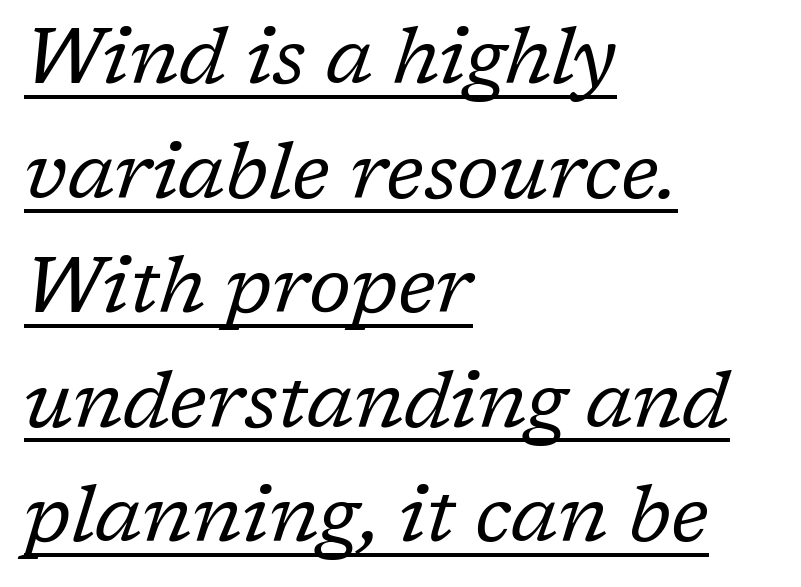
{"serif": "yes", "italic": "yes", "lean": "right", "slant_degrees": 17, "bold": "no", "weight": "regular", "width": "normal", "stroke_contrast": "low", "x_height": "medium", "monospaced": "no", "underline": "yes", "align": "left", "line_spacing": "normal", "line_spacing_ratio": 1.45, "letter_spacing": "normal", "letter_spacing_em": 0.0, "glyph_px": 79}
